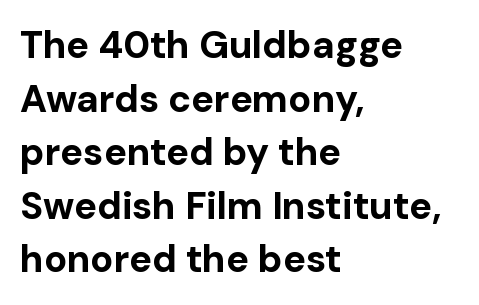
Q: Is the text bold? A: Yes.
Q: Is the text italic (slanted)? A: No, it is upright.
Q: Is the typeface a serif or a sans-serif typeface? A: Sans-serif.
Q: Is the text underlined? A: No.
Q: How is the paragraph aligned? A: Left-aligned.
Q: Is the spacing between letters normal or unusually wide? A: Normal.
Q: Is the spacing between lines tight, normal or loose? A: Normal.
Q: Width (condensed, normal, or wide)? A: Normal.
Q: Stroke contrast? A: Low.
Q: x-height? A: Medium.
Q: Monospaced? A: No.
